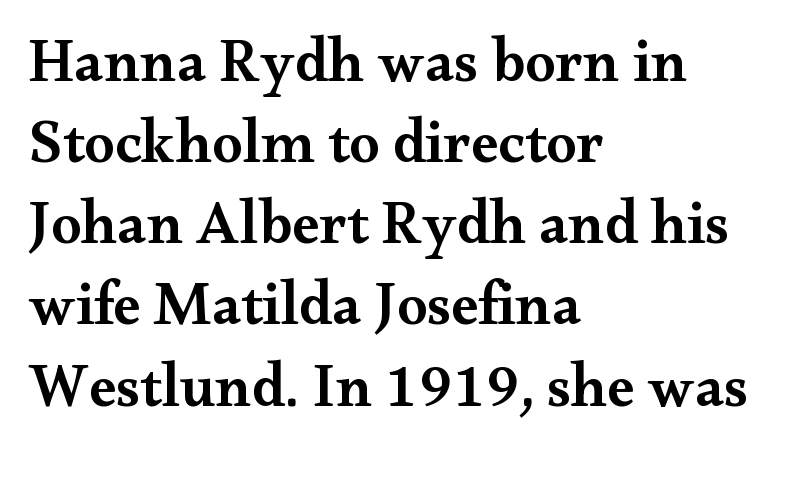
Horizontal alignment here is leftward, the default for most running prose. A typesetter would call this proportional, since set widths differ per character. A serif font was chosen for this passage. Ascenders rise straight up at ninety degrees. Every letter is mildly thick-stroked: semibold rather than bold.
